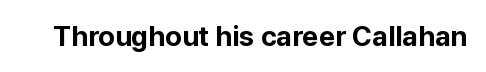
The passage shown is emphatically bold. Observe the ordinary spacing: letters are neighbours, not strangers. Spacing verdict: proportional, widths tailored to each character. The designer went with a sans here, leaving each stem footless. Rule under the text: the space is simply empty.
